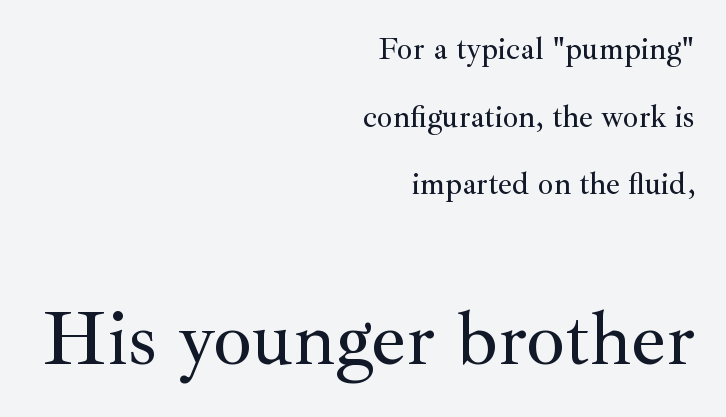
Q: Is the text italic (slanted)? A: No, it is upright.
Q: Is the typeface a serif or a sans-serif typeface? A: Serif.
Q: Is the text underlined? A: No.
Q: How is the paragraph aligned? A: Right-aligned.
Q: Is the spacing between letters normal or unusually wide? A: Normal.
Q: Is the spacing between lines tight, normal or loose? A: Loose.
Q: Which block of text is set in a larger size, the first (top) or the second (bottom)? A: The second (bottom) one.
Q: Width (condensed, normal, or wide)? A: Normal.
Q: Stroke contrast? A: Medium.
Q: x-height? A: Small.
Q: Monospaced? A: No.
